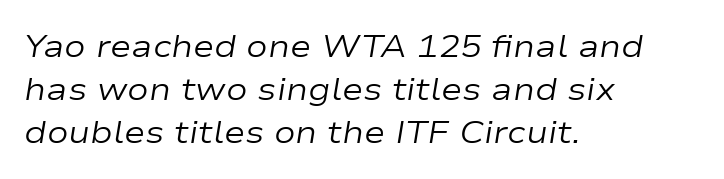
A clean baseline with only descenders dipping below it. If you drew a ruler down the left edge, every line would touch it. Each letter keeps its own natural width here, so spacing adapts to shape. Honestly, the letter spacing is just normal — you wouldn't notice it. The line-height multiplier appears to be the usual default.
